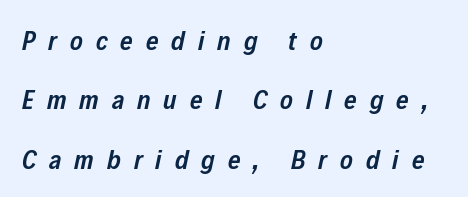
Underline: absent. Each word looks stretched out because of the extra space between its letters. Baseline-to-baseline distance is far greater than the letter height. Slightly chunky letters — semibold, I'd say, not full bold. Notice how the stems are inclined rather than vertical — that's the hallmark of italics. A classic flush-left, rag-right setting is used for this passage.
